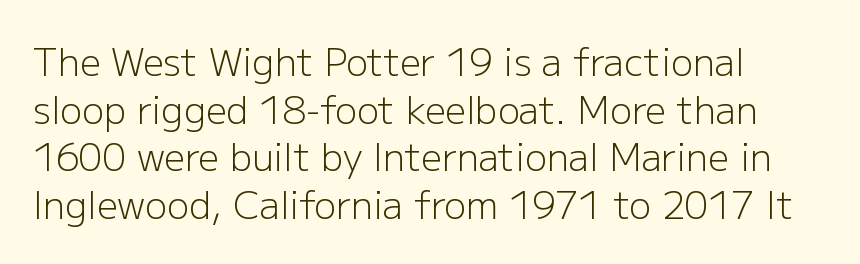
The image shows 37 px light sans-serif type, upright; set left-aligned, normal line spacing (1.29x), normal letter spacing, not underlined; low stroke contrast and a medium x-height.
